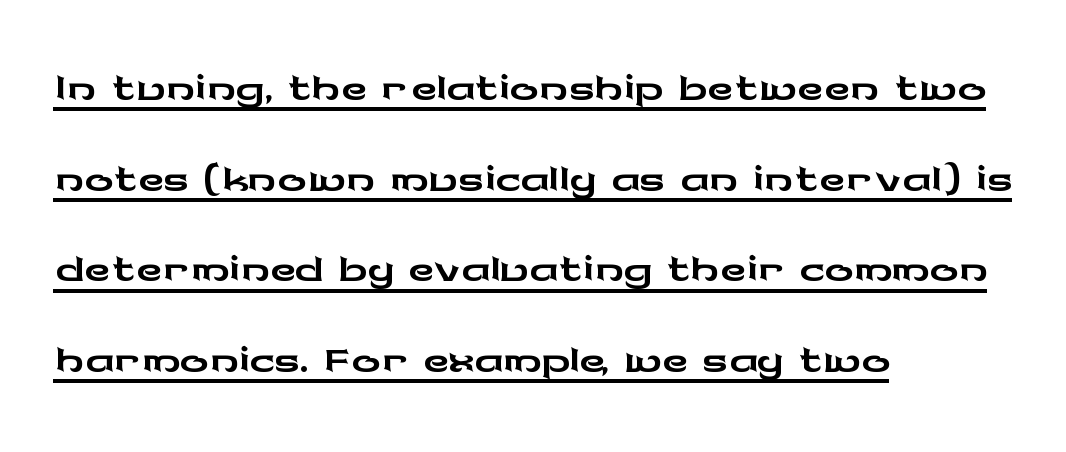
The image shows 72 px wide sans-serif type, upright; set left-aligned, normal line spacing (1.26x), normal letter spacing, underlined; low stroke contrast and a medium x-height.
